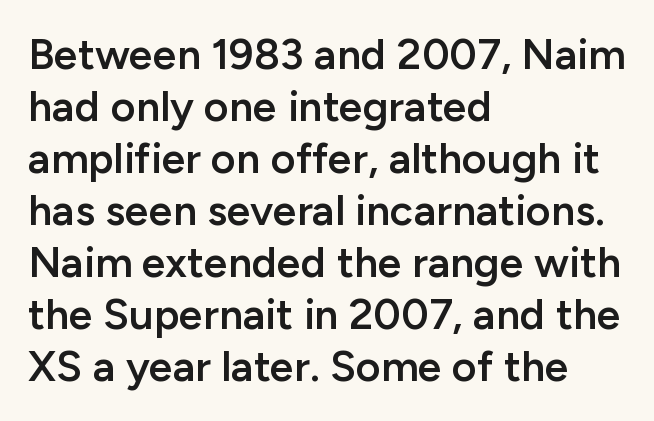
Q: Is the text bold? A: Semi-bold.
Q: Is the text italic (slanted)? A: No, it is upright.
Q: Is the typeface a serif or a sans-serif typeface? A: Sans-serif.
Q: Is the text underlined? A: No.
Q: How is the paragraph aligned? A: Left-aligned.
Q: Is the spacing between letters normal or unusually wide? A: Normal.
Q: Width (condensed, normal, or wide)? A: Normal.
Q: Stroke contrast? A: Low.
Q: x-height? A: Medium.
Q: Monospaced? A: No.
